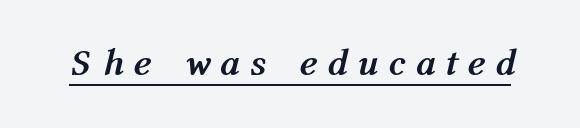
The image shows 38 px semibold, condensed type, italic (leaning right); set unusually wide letter spacing (+0.36 em), underlined; medium stroke contrast and a medium x-height.
